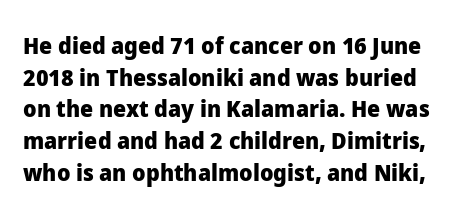
The image shows 23 px bold type, upright; set normal line spacing (1.38x), normal letter spacing, not underlined.
